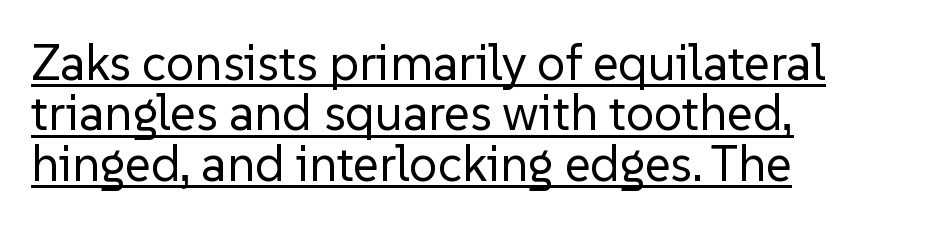
Q: Is the text bold? A: No.
Q: Is the text italic (slanted)? A: No, it is upright.
Q: Is the typeface a serif or a sans-serif typeface? A: Sans-serif.
Q: Is the text underlined? A: Yes.
Q: How is the paragraph aligned? A: Left-aligned.
Q: Is the spacing between letters normal or unusually wide? A: Normal.
Q: Is the spacing between lines tight, normal or loose? A: Tight.
Q: Width (condensed, normal, or wide)? A: Normal.
Q: Stroke contrast? A: Low.
Q: x-height? A: Medium.
Q: Monospaced? A: No.
